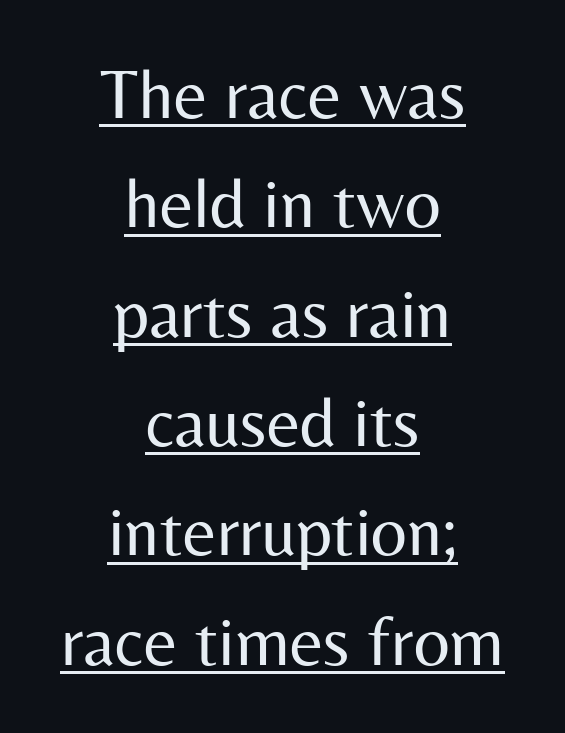
The image shows 71 px regular-weight sans-serif type, upright; set centered, normal line spacing (1.54x), normal letter spacing, underlined; medium stroke contrast and a medium x-height.
